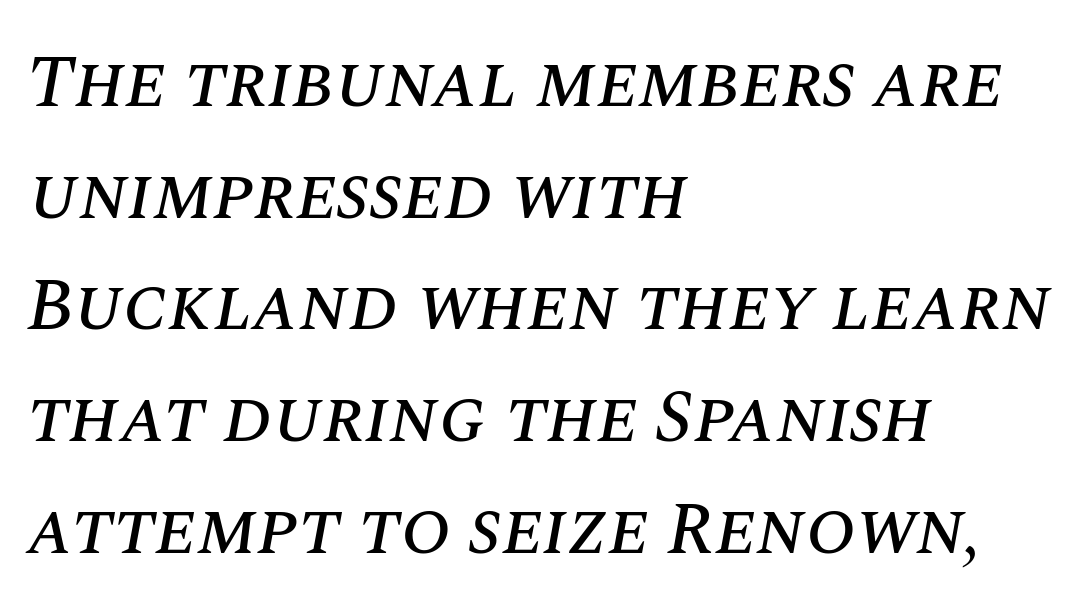
Q: Is the text italic (slanted)? A: Yes, it leans right by about 10 degrees.
Q: Is the text underlined? A: No.
Q: How is the paragraph aligned? A: Left-aligned.
Q: Is the spacing between letters normal or unusually wide? A: Normal.
Q: Is the spacing between lines tight, normal or loose? A: Normal.
Q: Width (condensed, normal, or wide)? A: Normal.
Q: Stroke contrast? A: Medium.
Q: x-height? A: Large.
Q: Monospaced? A: No.
